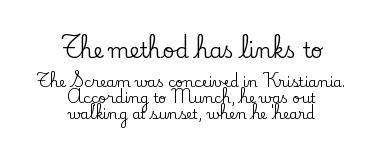
The image shows 21 px text type, upright; set centered, tight line spacing (1.12x), normal letter spacing, not underlined; the first (top) block is 1.5x larger.
